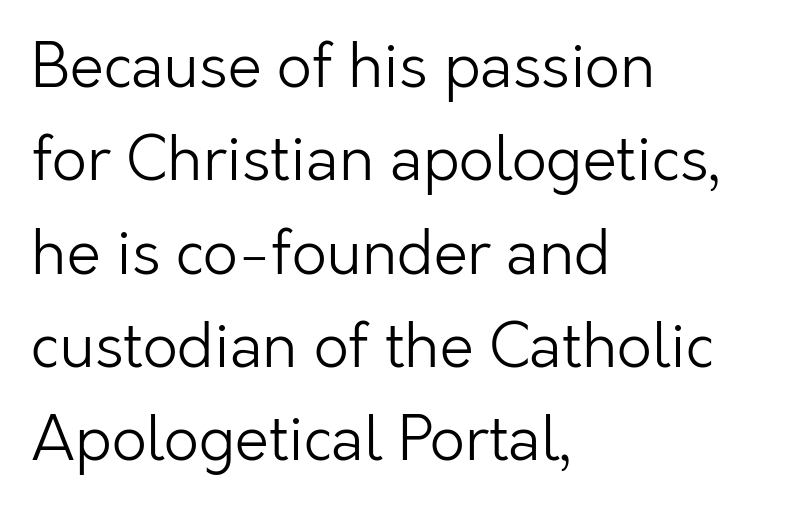
The face used here is proportionally spaced, like ordinary book or web type. The glyphs in this specimen are sans serif. Summary of weight: not heavy and not bold. Every row of glyphs begins at an identical x-position on the left. Leading: standard.
